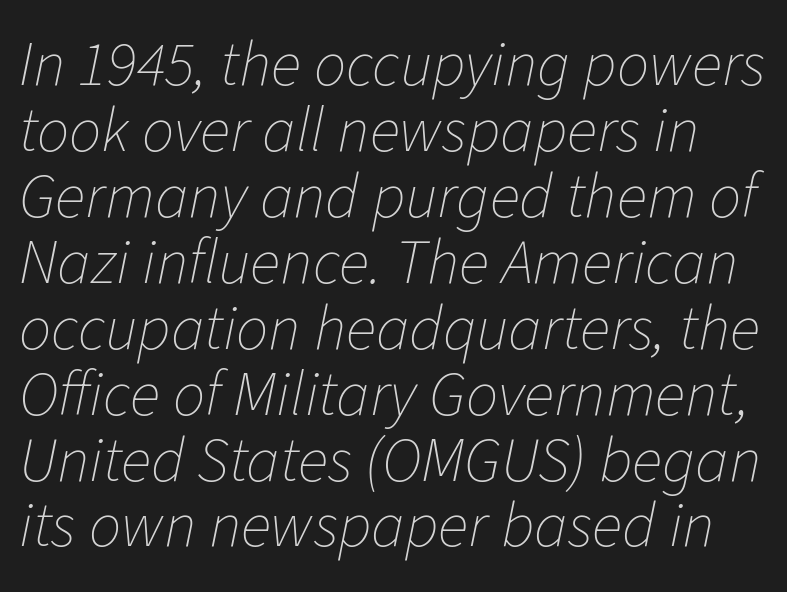
Yep, that's italic — everything's leaning. Lines of text with bare space underneath. The letters look calm and open, with moderate or lighter stems. Honestly, the rows look squashed on top of each other. The face used here is rendered with its standard letterfit.
